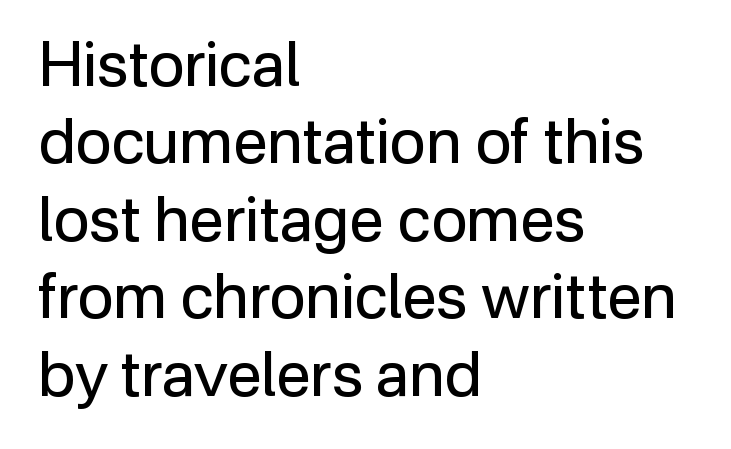
{"serif": "no", "italic": "no", "bold": "no", "weight": "regular", "width": "normal", "stroke_contrast": "low", "x_height": "medium", "monospaced": "no", "underline": "no", "align": "left", "line_spacing": "normal", "line_spacing_ratio": 1.25, "letter_spacing": "normal", "letter_spacing_em": 0.0, "glyph_px": 62}
